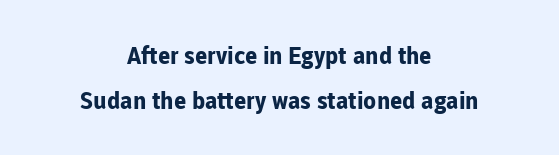
{"italic": "no", "bold": "yes", "underline": "no", "align": "center", "line_spacing_ratio": 1.89, "letter_spacing": "normal", "letter_spacing_em": 0.0, "glyph_px": 24}
